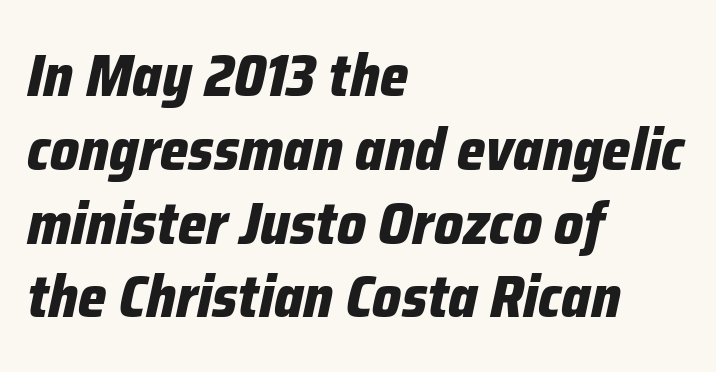
The glyphs have the mass of a bold cut. The rendering uses natural spacing where letterforms have individual widths. Looking at the ascenders, they clearly lean. Visually the block forms a straight wall on the left and a jagged coastline on the right. Students, note that the glyphs here touch the page at normal intervals.
